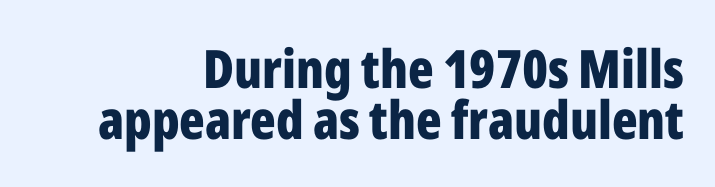
Q: Is the text bold? A: Yes.
Q: Is the text italic (slanted)? A: No, it is upright.
Q: Is the typeface a serif or a sans-serif typeface? A: Sans-serif.
Q: Is the text underlined? A: No.
Q: How is the paragraph aligned? A: Right-aligned.
Q: Is the spacing between letters normal or unusually wide? A: Normal.
Q: Is the spacing between lines tight, normal or loose? A: Tight.
Q: Width (condensed, normal, or wide)? A: Condensed.
Q: Stroke contrast? A: Low.
Q: x-height? A: Medium.
Q: Monospaced? A: No.
